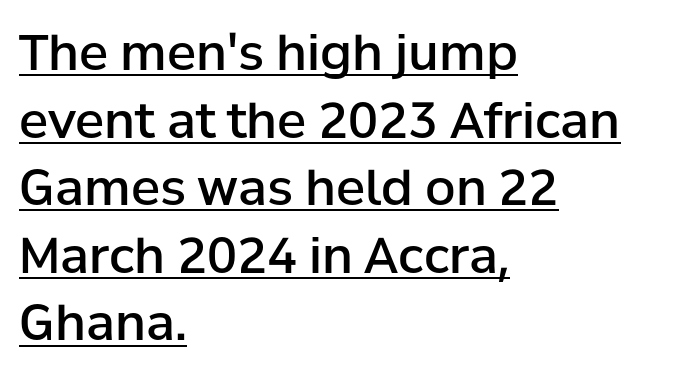
The image shows 49 px semibold sans-serif type, upright; set left-aligned, normal line spacing (1.38x), normal letter spacing, underlined; low stroke contrast and a medium x-height.
